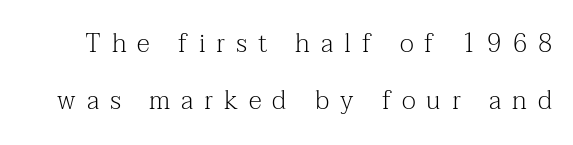
Q: Is the text bold? A: No.
Q: Is the text italic (slanted)? A: No, it is upright.
Q: Is the text underlined? A: No.
Q: Is the spacing between letters normal or unusually wide? A: Unusually wide.
Q: Is the spacing between lines tight, normal or loose? A: Loose.
